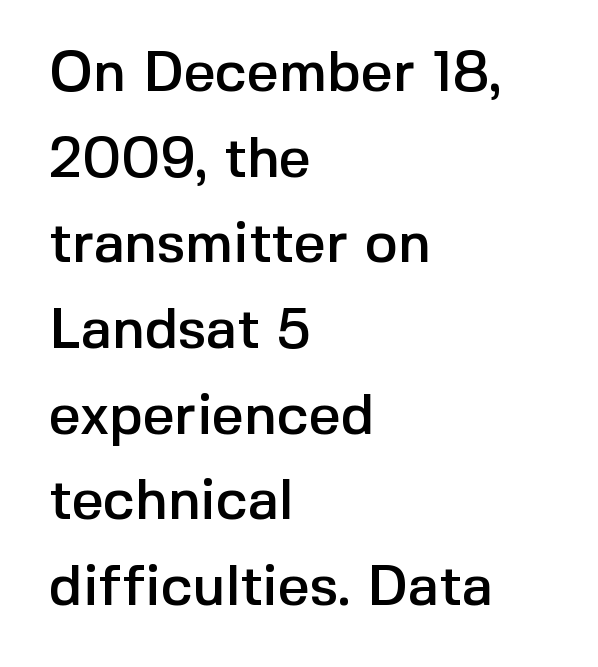
Q: Is the text italic (slanted)? A: No, it is upright.
Q: Is the typeface a serif or a sans-serif typeface? A: Sans-serif.
Q: Is the text underlined? A: No.
Q: How is the paragraph aligned? A: Left-aligned.
Q: Is the spacing between letters normal or unusually wide? A: Normal.
Q: Is the spacing between lines tight, normal or loose? A: Normal.
Q: Width (condensed, normal, or wide)? A: Normal.
Q: x-height? A: Medium.
Q: Monospaced? A: No.
